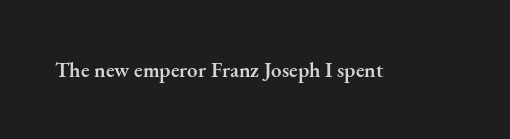
The image shows 21 px text type, upright; set normal letter spacing, not underlined.
